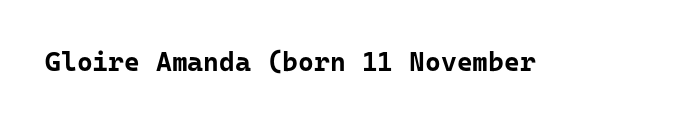
Q: Is the text bold? A: Yes.
Q: Is the text italic (slanted)? A: No, it is upright.
Q: Is the text underlined? A: No.
Q: Is the spacing between letters normal or unusually wide? A: Normal.
